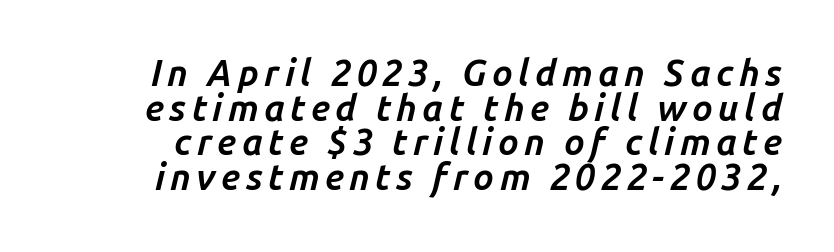
Q: Is the text bold? A: Yes.
Q: Is the text italic (slanted)? A: Yes, it leans right by about 14 degrees.
Q: Is the text underlined? A: No.
Q: Is the spacing between lines tight, normal or loose? A: Tight.
Q: Width (condensed, normal, or wide)? A: Normal.
Q: Stroke contrast? A: Low.
Q: x-height? A: Medium.
Q: Monospaced? A: No.
